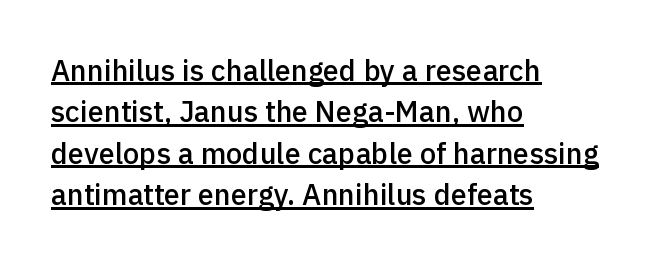
Q: Is the text bold? A: Semi-bold.
Q: Is the text italic (slanted)? A: No, it is upright.
Q: Is the typeface a serif or a sans-serif typeface? A: Sans-serif.
Q: Is the text underlined? A: Yes.
Q: How is the paragraph aligned? A: Left-aligned.
Q: Is the spacing between letters normal or unusually wide? A: Normal.
Q: Is the spacing between lines tight, normal or loose? A: Normal.
Q: Width (condensed, normal, or wide)? A: Normal.
Q: x-height? A: Medium.
Q: Monospaced? A: No.
